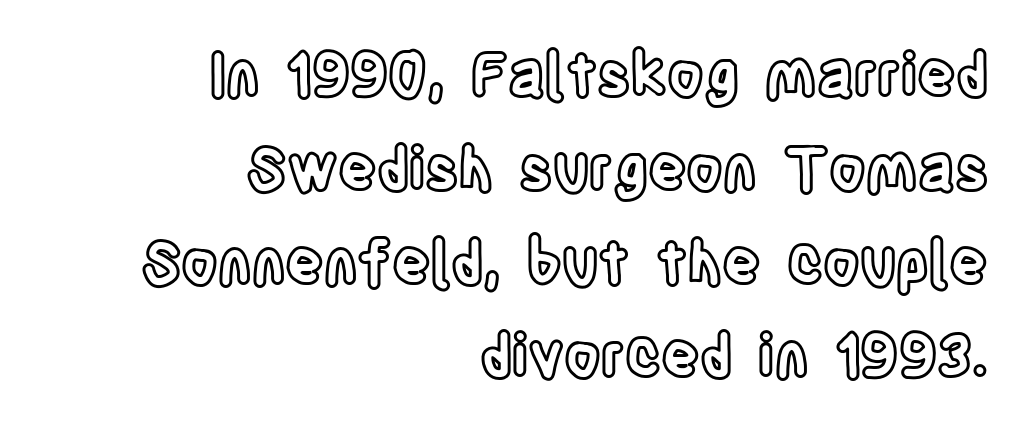
Compared with typical body copy, the letter spacing here is the same. Upright lettering throughout. Quick note: underline off. The passage is arranged like a letterhead date or caption credit — flush right. Is this a fixed-width face? No — the glyphs have proportional, varying widths.
